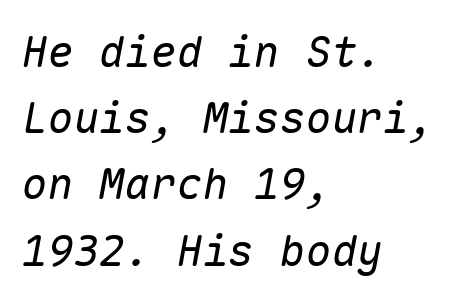
In CSS terms this would be text-align: left. The block of text has a typical density, with ordinary space between rows. Check under the words: just untouched page. The font is comparable to plain body text, perhaps lighter. Notice how the stems are inclined rather than vertical — that's the hallmark of italics.
